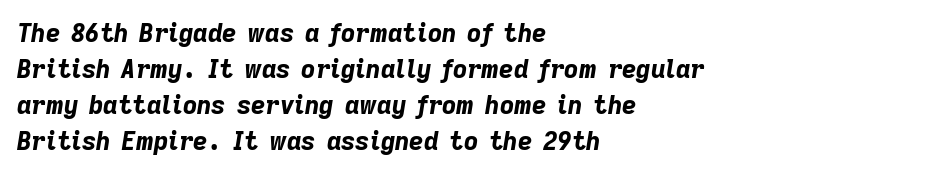
The image shows 25 px bold type, italic (leaning right); set left-aligned, normal line spacing (1.44x), normal letter spacing, not underlined.
